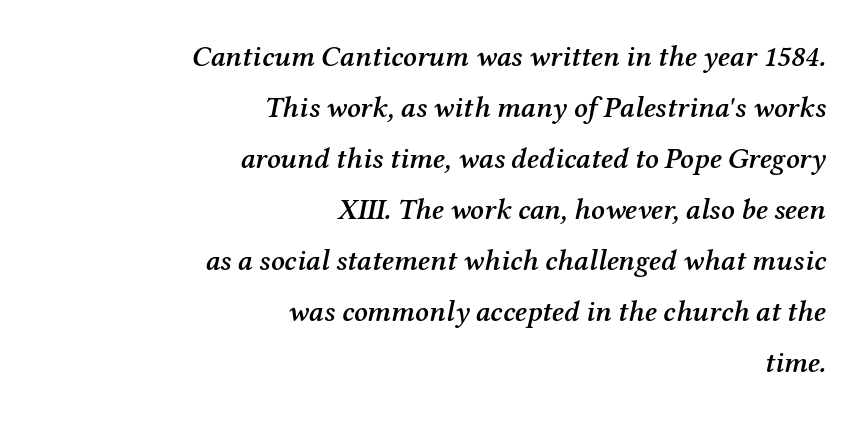
The image shows 29 px semibold serif type, italic (leaning right); set right-aligned, line spacing 1.76x, normal letter spacing, not underlined; medium stroke contrast and a medium x-height.
